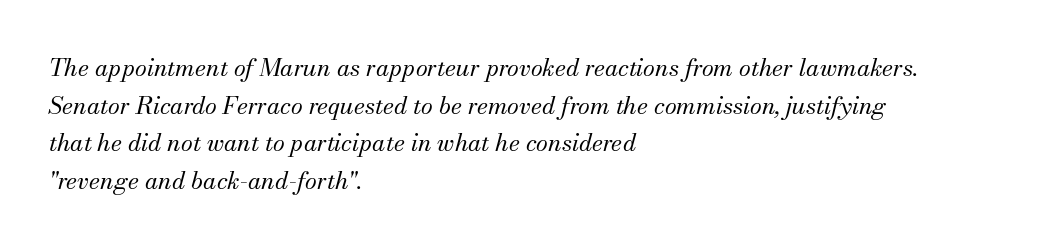
Check under the words: just untouched page. These lines stack with their left ends in a neat column. If you drew a line through each stem, it would be angled. How would I describe the line gaps? Plain and ordinary. A quiet, ordinary-to-light weight characterises the typeface.
